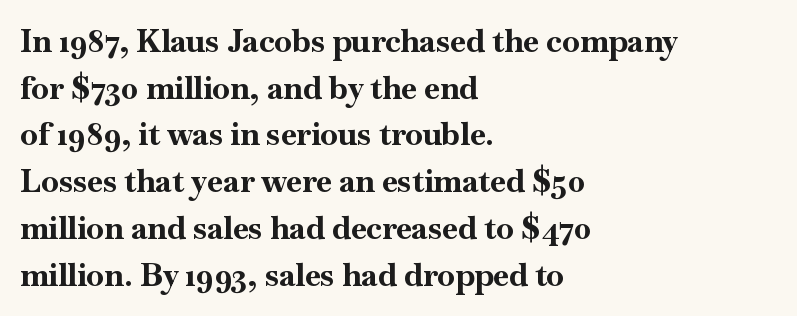
{"serif": "yes", "italic": "no", "bold": "yes", "weight": "bold", "width": "normal", "stroke_contrast": "high", "x_height": "small", "monospaced": "no", "underline": "no", "align": "left", "line_spacing": "normal", "line_spacing_ratio": 1.46, "letter_spacing": "normal", "letter_spacing_em": 0.0, "glyph_px": 32}
